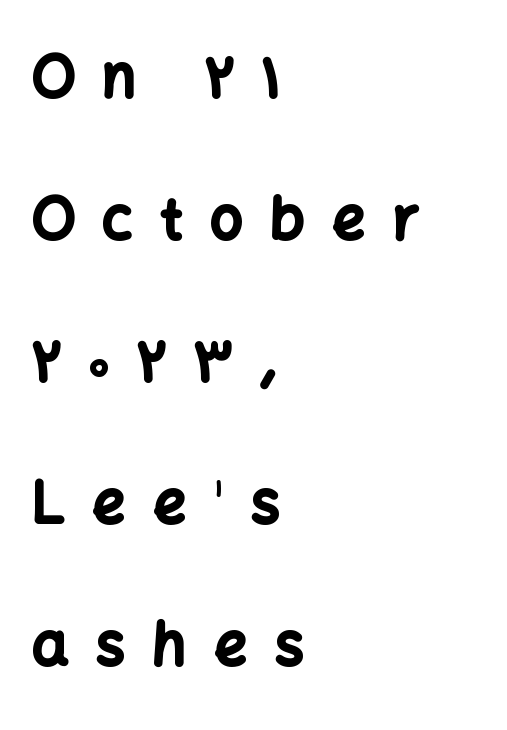
The image shows 58 px bold sans-serif type, upright; set left-aligned, loose line spacing (2.45x), unusually wide letter spacing (+0.47 em), not underlined; low stroke contrast and a medium x-height.
